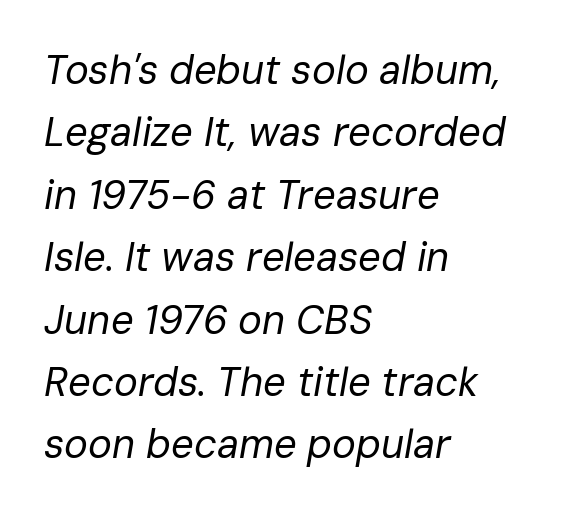
The image shows 40 px regular-weight type, italic (leaning right); set left-aligned, normal line spacing (1.56x), normal letter spacing, not underlined; low stroke contrast and a medium x-height.
